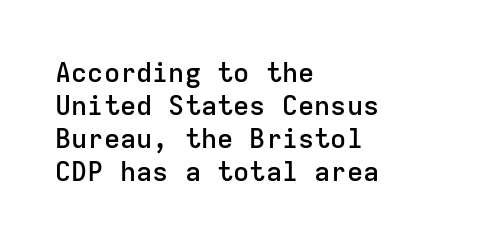
The compositor pushed each line to the left boundary. The space beneath each line is pristine and unruled. Moderately thickened strokes mark this as semibold type. Letter spacing: default. Quick note: not italic, upright.
